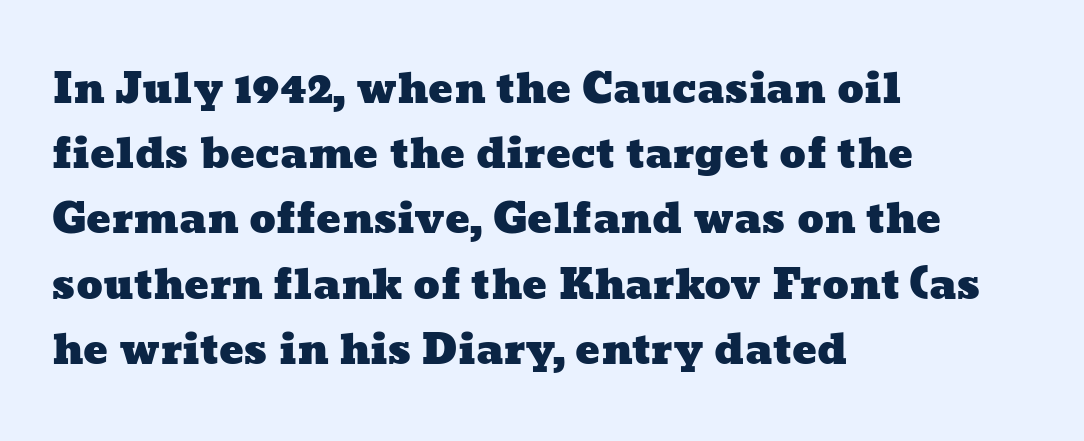
Looks like regular typesetting: each glyph gets only the width it needs. Every row of glyphs begins at an identical x-position on the left. Honestly, there is no underline to notice here at all. Vertically, the passage feels balanced, rows spaced as you'd expect. What stands out about the letter spacing? Nothing — it is the standard amount.
